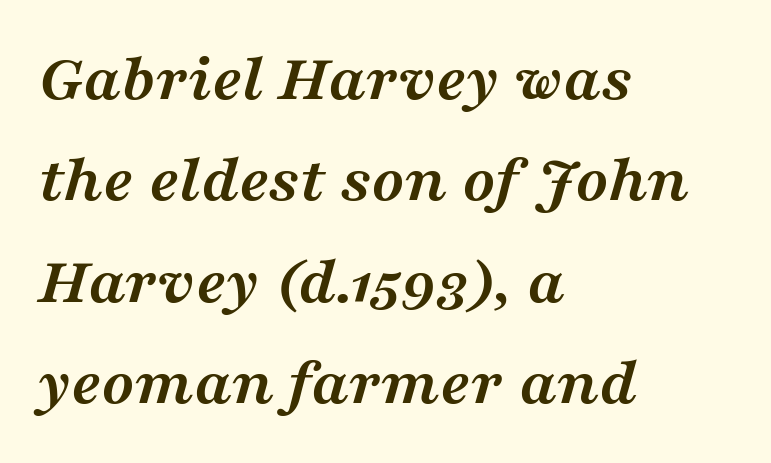
Q: Is the text bold? A: Yes.
Q: Is the text italic (slanted)? A: Yes, it leans right by about 16 degrees.
Q: Is the typeface a serif or a sans-serif typeface? A: Serif.
Q: Is the text underlined? A: No.
Q: How is the paragraph aligned? A: Left-aligned.
Q: Is the spacing between letters normal or unusually wide? A: Normal.
Q: Is the spacing between lines tight, normal or loose? A: Normal.
Q: Width (condensed, normal, or wide)? A: Wide.
Q: Stroke contrast? A: Medium.
Q: x-height? A: Medium.
Q: Monospaced? A: No.
